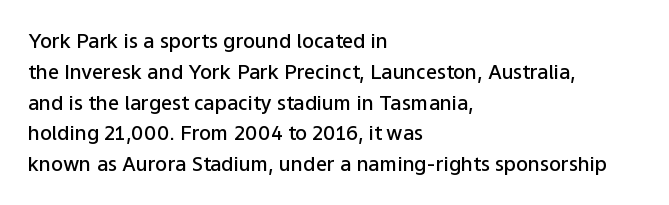
Q: Is the text bold? A: Semi-bold.
Q: Is the text italic (slanted)? A: No, it is upright.
Q: Is the text underlined? A: No.
Q: How is the paragraph aligned? A: Left-aligned.
Q: Is the spacing between letters normal or unusually wide? A: Normal.
Q: Is the spacing between lines tight, normal or loose? A: Normal.
